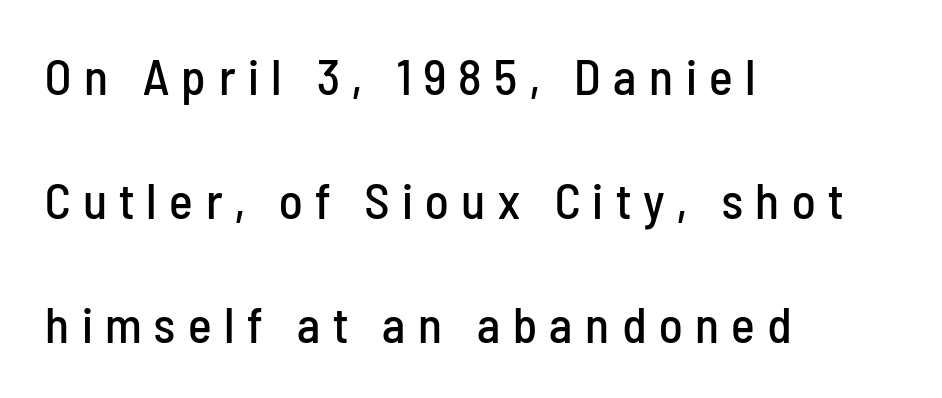
The image shows 50 px condensed sans-serif type, upright; set left-aligned, loose line spacing (2.48x), unusually wide letter spacing (+0.25 em), not underlined; low stroke contrast and a medium x-height.
